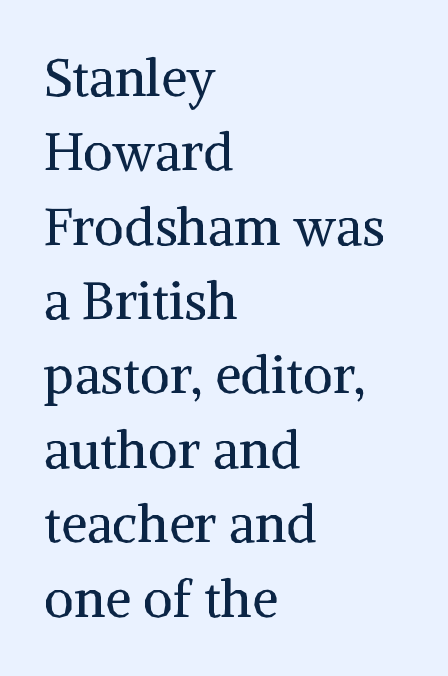
Reading down the block, your eye returns to a fixed left position each line. Baseline-to-baseline distance is the conventional proportion of letter height. Tracking here is standard; glyphs follow each other at the usual distance. Does the lettering tilt? It doesn't — this is upright. The face used here is proportionally spaced, like ordinary book or web type. Words float on clear page, feet unadorned.
